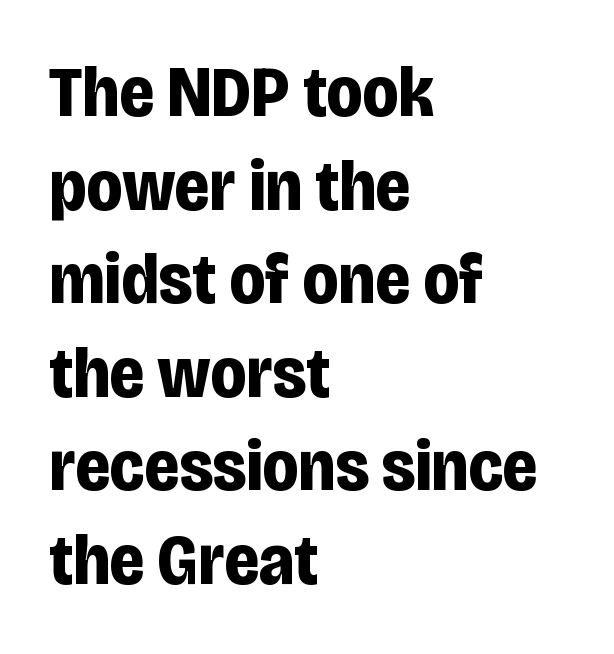
{"serif": "no", "italic": "no", "bold": "yes", "weight": "bold", "width": "condensed", "stroke_contrast": "low", "x_height": "large", "monospaced": "no", "underline": "no", "align": "left", "line_spacing": "normal", "line_spacing_ratio": 1.3, "letter_spacing": "normal", "letter_spacing_em": 0.0, "glyph_px": 72}
